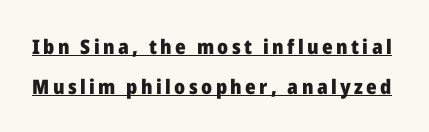
{"italic": "no", "bold": "yes", "underline": "yes", "line_spacing": "loose", "line_spacing_ratio": 1.99, "glyph_px": 20}
